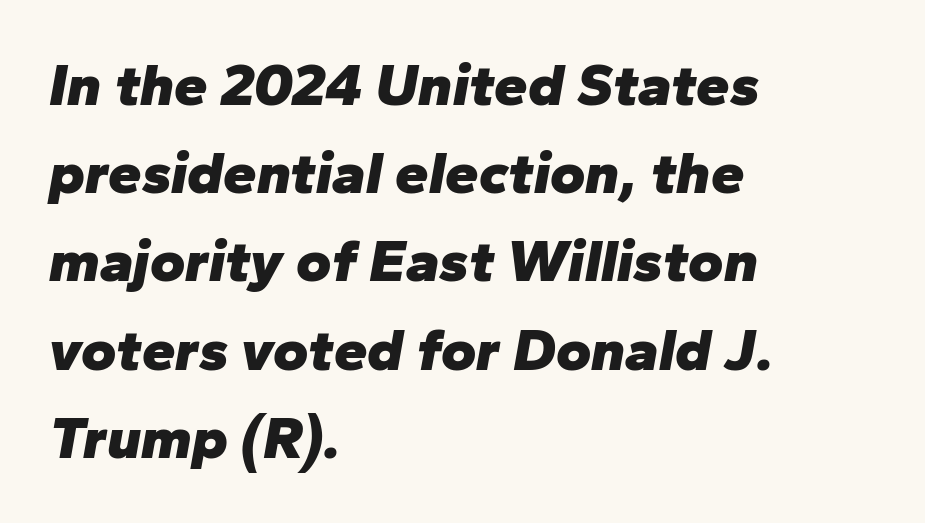
The image shows 60 px heavy type, italic (leaning right); set left-aligned, normal line spacing (1.47x), normal letter spacing, not underlined; low stroke contrast and a medium x-height.
